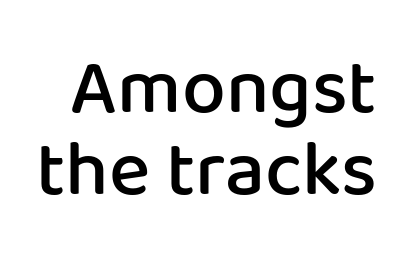
The image shows 78 px semibold sans-serif type, upright; set tight line spacing (1.05x), normal letter spacing, not underlined; low stroke contrast and a medium x-height.
